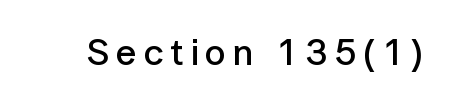
{"serif": "no", "italic": "no", "bold": "semi", "weight": "semibold", "width": "normal", "stroke_contrast": "low", "x_height": "medium", "monospaced": "no", "underline": "no", "glyph_px": 37}
